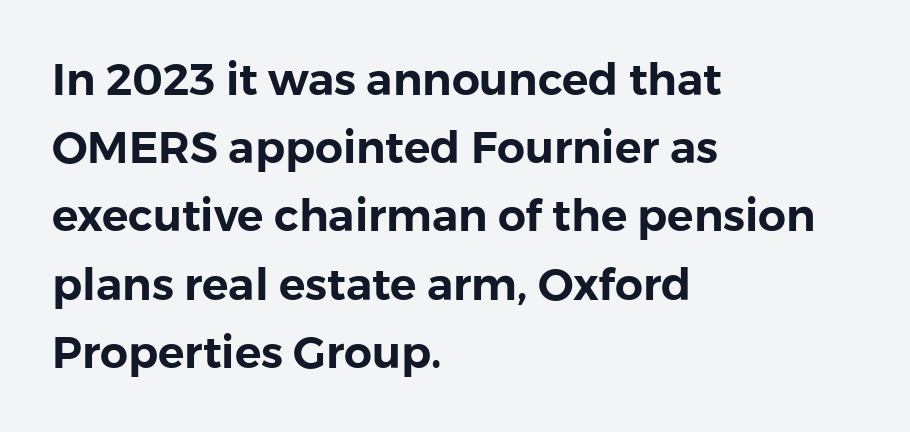
Q: Is the text italic (slanted)? A: No, it is upright.
Q: Is the typeface a serif or a sans-serif typeface? A: Sans-serif.
Q: Is the text underlined? A: No.
Q: How is the paragraph aligned? A: Left-aligned.
Q: Is the spacing between letters normal or unusually wide? A: Normal.
Q: Is the spacing between lines tight, normal or loose? A: Normal.
Q: Width (condensed, normal, or wide)? A: Normal.
Q: x-height? A: Medium.
Q: Monospaced? A: No.
